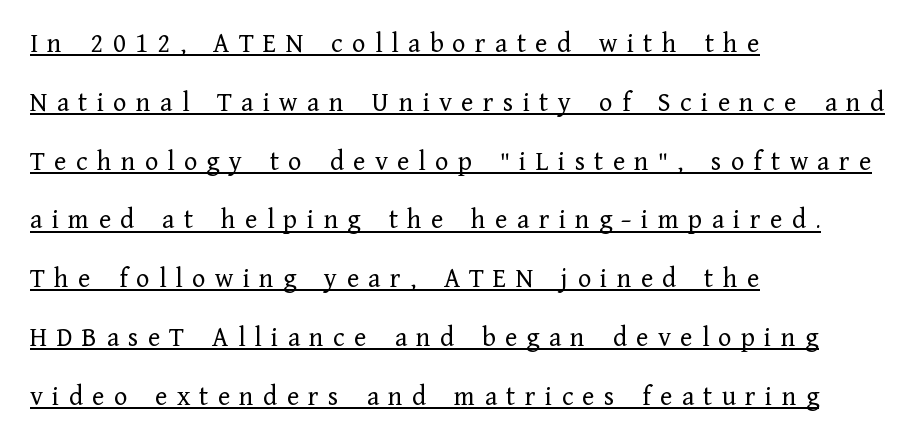
{"serif": "yes", "italic": "no", "bold": "no", "weight": "regular", "width": "normal", "stroke_contrast": "low", "x_height": "medium", "monospaced": "no", "underline": "yes", "align": "left", "line_spacing": "loose", "line_spacing_ratio": 2.1, "letter_spacing": "wide", "letter_spacing_em": 0.33, "glyph_px": 28}
